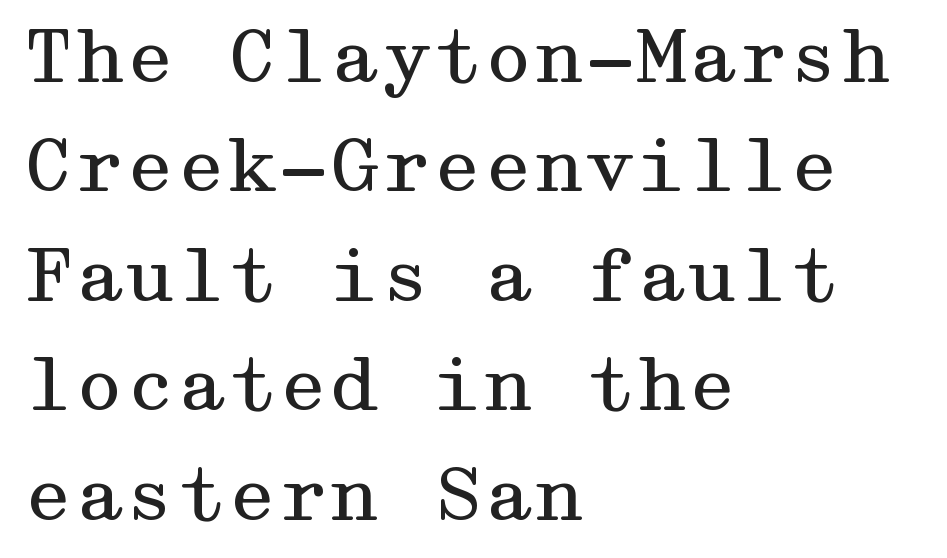
Q: Is the text bold? A: No.
Q: Is the text italic (slanted)? A: No, it is upright.
Q: Is the typeface a serif or a sans-serif typeface? A: Serif.
Q: Is the text underlined? A: No.
Q: How is the paragraph aligned? A: Left-aligned.
Q: Is the spacing between letters normal or unusually wide? A: Normal.
Q: Is the spacing between lines tight, normal or loose? A: Normal.
Q: Width (condensed, normal, or wide)? A: Wide.
Q: Stroke contrast? A: Medium.
Q: x-height? A: Medium.
